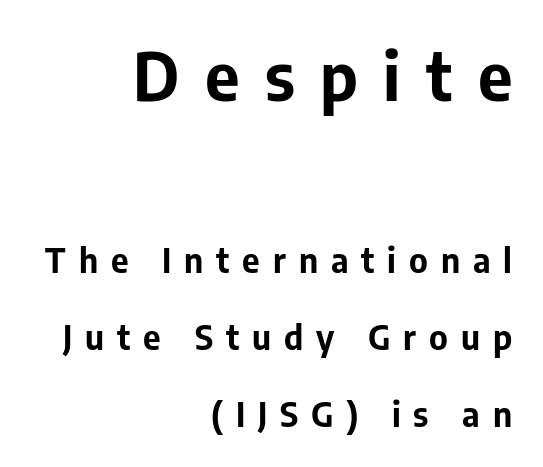
The passage shown stacks its lines with a broad gap. Each letter keeps its own natural width here, so spacing adapts to shape. Unlike a traditional serif, this face leaves its strokes unadorned. A student would notice the top passage is typeset larger than what follows. These words are printed bold, with thick strokes throughout.
